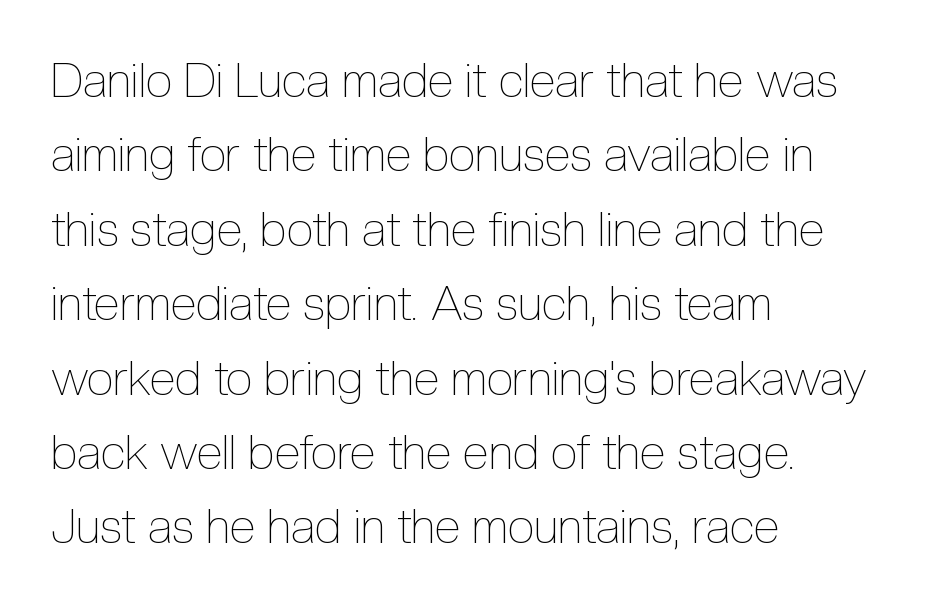
{"italic": "no", "bold": "no", "weight": "thin", "width": "condensed", "x_height": "medium", "monospaced": "no", "underline": "no", "align": "left", "line_spacing": "normal", "line_spacing_ratio": 1.55, "letter_spacing": "normal", "letter_spacing_em": 0.0, "glyph_px": 48}
